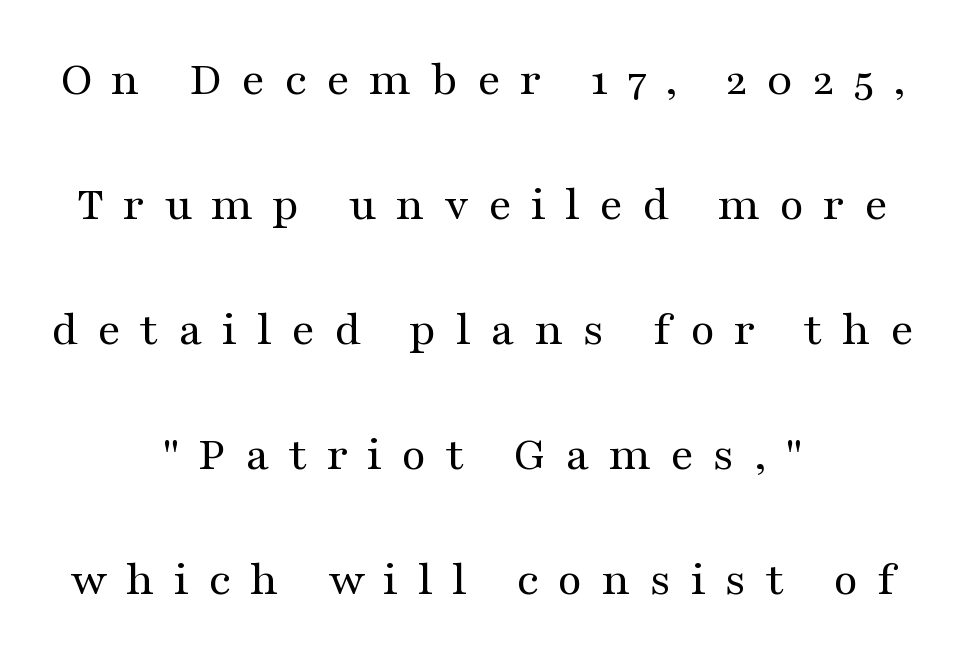
The image shows 50 px regular-weight, wide serif type, upright; set centered, loose line spacing (2.5x), unusually wide letter spacing (+0.38 em), not underlined; medium stroke contrast and a medium x-height.
